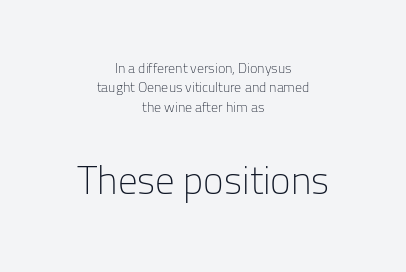
A typesetter would call this zero additional tracking. Letterform terminals end flat and unadorned throughout the passage. Here the designer chose a conventional face with non-uniform glyph widths. Weight class: somewhere from thin through regular. Rows of type keep a routine distance in the vertical direction.
